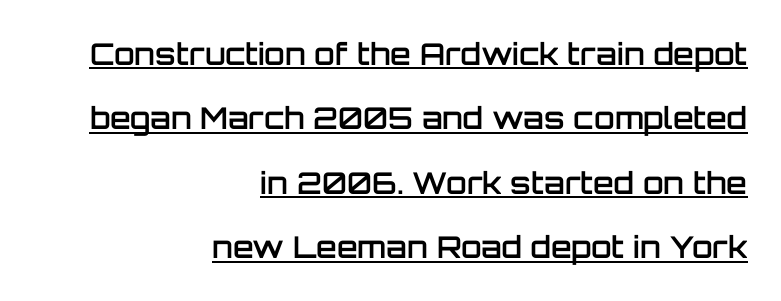
One glance says open: line gaps are wider than usual. The rendering uses the underline text-decoration. If you drew a line through each stem, it would be perfectly vertical. I'd describe the lettering as semibold — firm but not a full bold.
